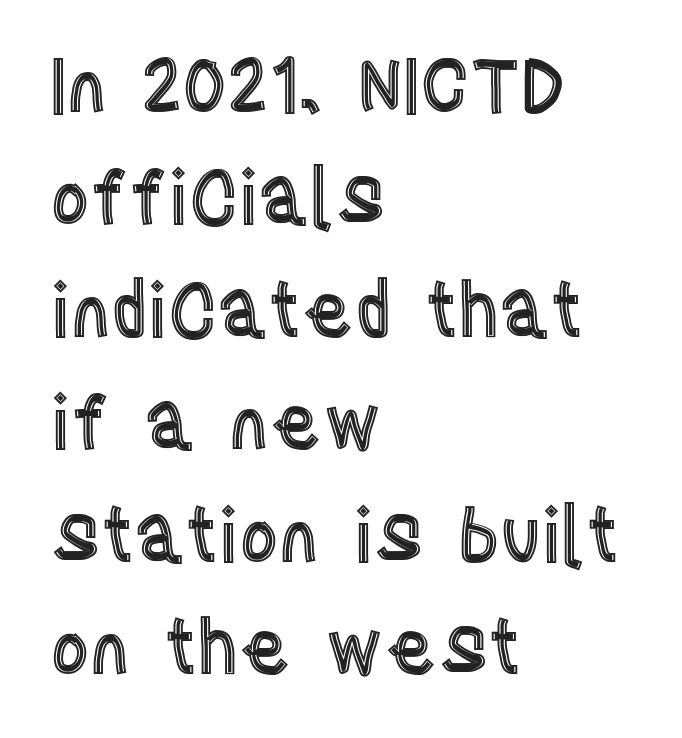
The image shows 75 px condensed type, upright; set left-aligned, normal line spacing (1.5x), normal letter spacing, not underlined; a large x-height.
